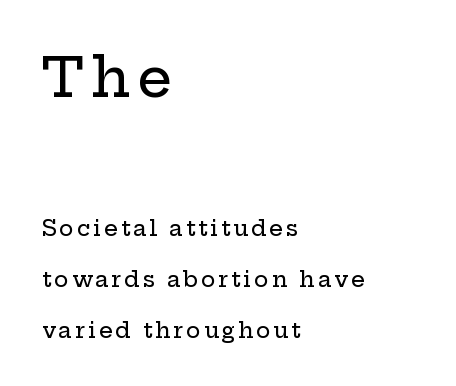
The rendering uses natural spacing where letterforms have individual widths. These lines are set flush left with a ragged right edge. The rendering shows small feet on the letterforms — a serif design. These two chunks differ in scale, with the top chunk taking the larger measure.
